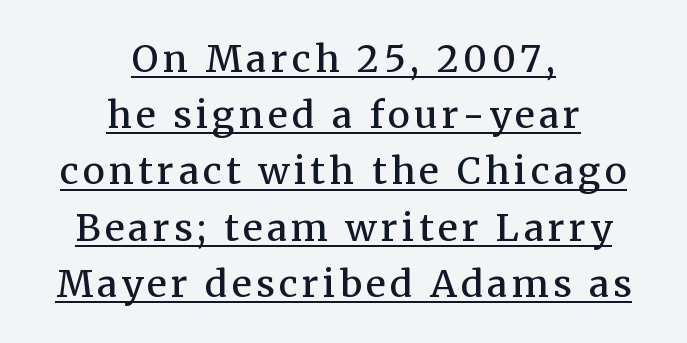
The image shows 37 px semibold serif type, upright; set centered, normal line spacing (1.52x), underlined; medium stroke contrast and a medium x-height.
